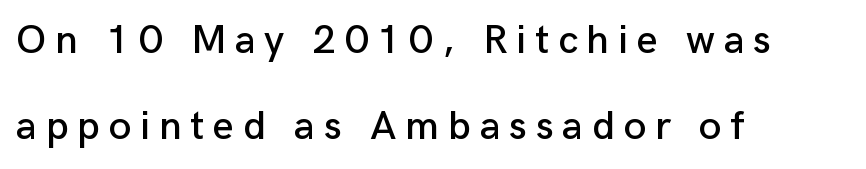
Visually the block forms a straight wall on the left and a jagged coastline on the right. Notice the wide empty band between every row — that's loose leading. Glance below the letters and you will spot only blank space. The type sits square on the baseline with zero lean.
